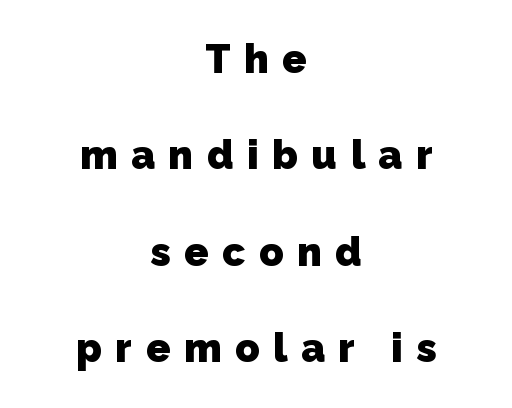
Q: Is the text bold? A: Yes.
Q: Is the typeface a serif or a sans-serif typeface? A: Sans-serif.
Q: Is the text underlined? A: No.
Q: How is the paragraph aligned? A: Centered.
Q: Is the spacing between letters normal or unusually wide? A: Unusually wide.
Q: Is the spacing between lines tight, normal or loose? A: Loose.
Q: Width (condensed, normal, or wide)? A: Normal.
Q: Stroke contrast? A: Low.
Q: x-height? A: Medium.
Q: Monospaced? A: No.
